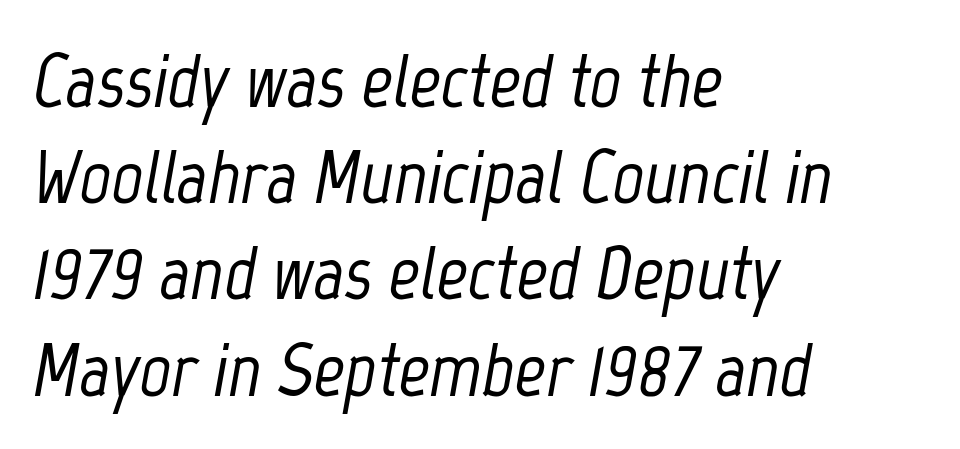
{"italic": "yes", "lean": "right", "slant_degrees": 12, "width": "condensed", "stroke_contrast": "low", "x_height": "medium", "monospaced": "no", "underline": "no", "align": "left", "line_spacing": "normal", "line_spacing_ratio": 1.25, "letter_spacing": "normal", "letter_spacing_em": 0.0, "glyph_px": 77}
